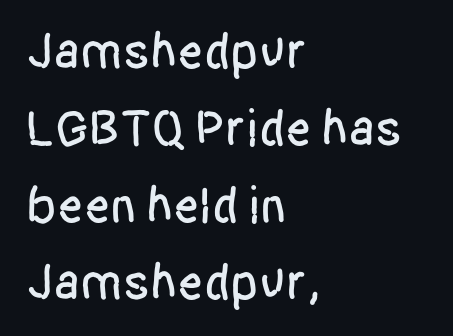
{"serif": "no", "italic": "no", "width": "condensed", "stroke_contrast": "low", "x_height": "large", "monospaced": "no", "underline": "no", "align": "left", "line_spacing": "normal", "line_spacing_ratio": 1.48, "letter_spacing": "normal", "letter_spacing_em": 0.0, "glyph_px": 52}
